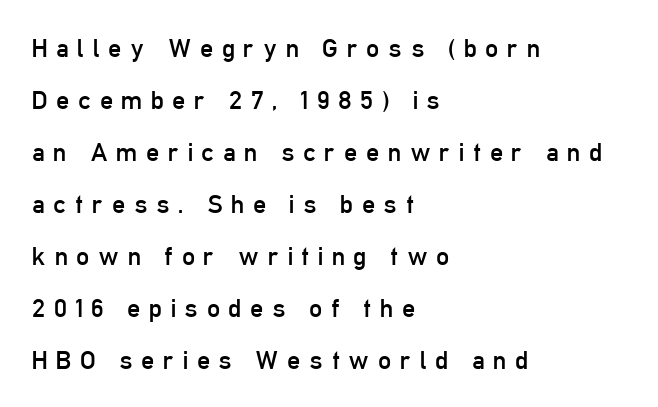
Q: Is the text bold? A: No.
Q: Is the text italic (slanted)? A: No, it is upright.
Q: Is the text underlined? A: No.
Q: How is the paragraph aligned? A: Left-aligned.
Q: Is the spacing between letters normal or unusually wide? A: Unusually wide.
Q: Is the spacing between lines tight, normal or loose? A: Loose.
